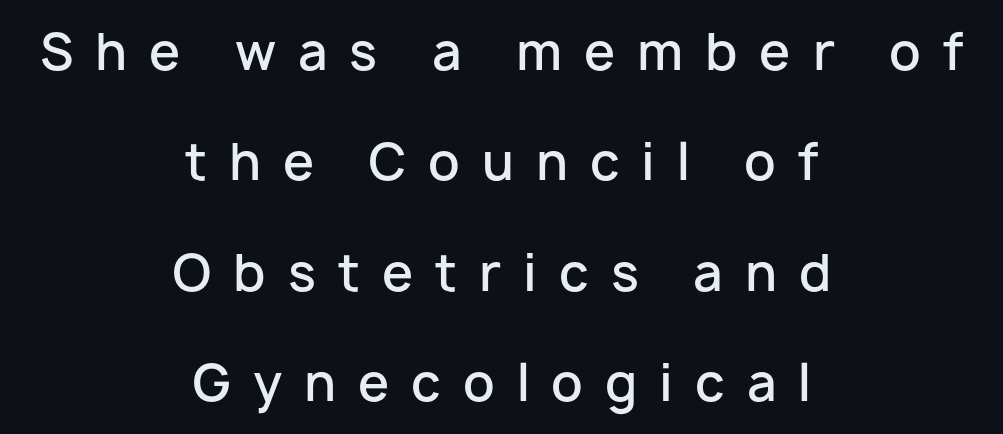
What kind of face is this? One without serifs — a sans. Reading down the column, the eye jumps a long way to each next line. A typesetter would call this heavily tracked-out type. The rendering uses a semibold face; strokes are thickened but not to full bold. The setting favours the middle, as headings and verse often do. Note the varied advance widths — an 'i' is clearly narrower than an 'm'.
